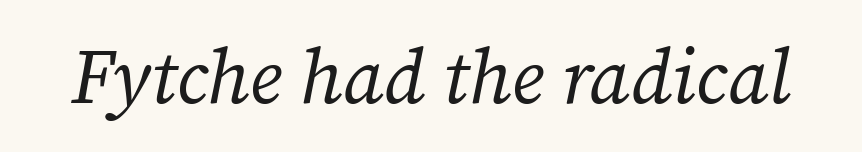
When letters slant like this, we call the style italic. Any mark beneath the type? The region is blank. Do the characters align in a grid? No, the font is proportional. Counters stay open thanks to moderate or lighter strokes. Spacing between characters is what you'd get straight out of the box.
